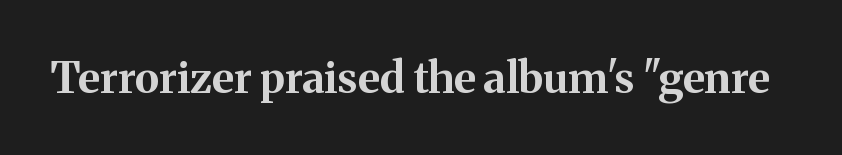
{"serif": "yes", "italic": "no", "bold": "yes", "weight": "bold", "width": "normal", "stroke_contrast": "medium", "x_height": "medium", "monospaced": "no", "underline": "no", "letter_spacing": "normal", "letter_spacing_em": 0.0, "glyph_px": 43}
